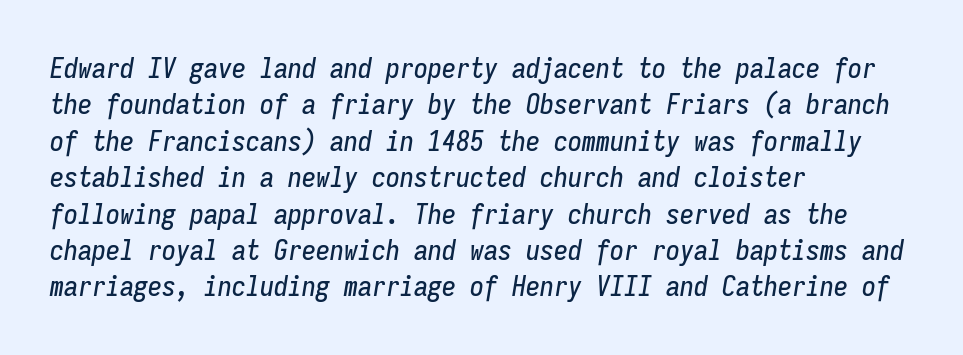
Reading down the column, the eye jumps a familiar distance to each next line. Compared with a centered layout, this one pins lines to the left instead. Underline: absent. A typesetter would call this monospace, since all characters share one set width.
